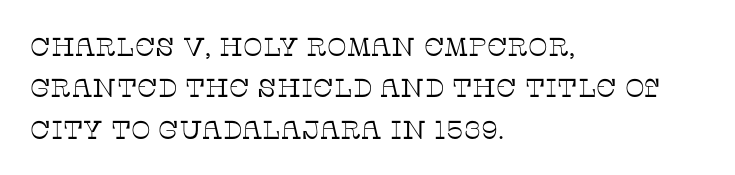
Each stroke keeps to a modest, everyday thickness or less. Whoever set this chose a conventional vertical rhythm. Caption: multi-line text, flush left, ragged right. Underlining? Definitely not there.
